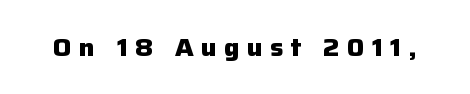
Display-style spreading of the glyphs; the letterfit is very open. Compared with an ordinary text face, these strokes are far heavier — a full bold. Unlike italic type, these characters show no tilt at all. Decoration check: the copy has no underline.
